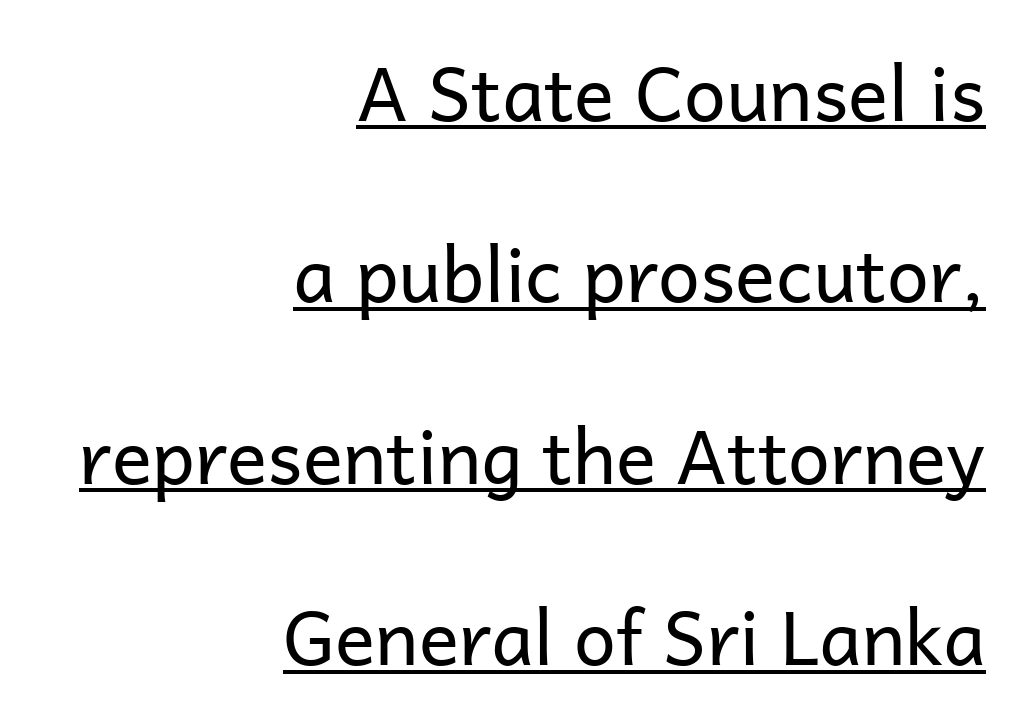
The type family on display is of the sans-serif kind. Posture: upright roman. The vertical gap from one line to the next is large. Spacing verdict: proportional, widths tailored to each character. The specimen includes a rule beneath the text block's lines. The cut favours lightness, reaching ordinary text weight at its darkest.
